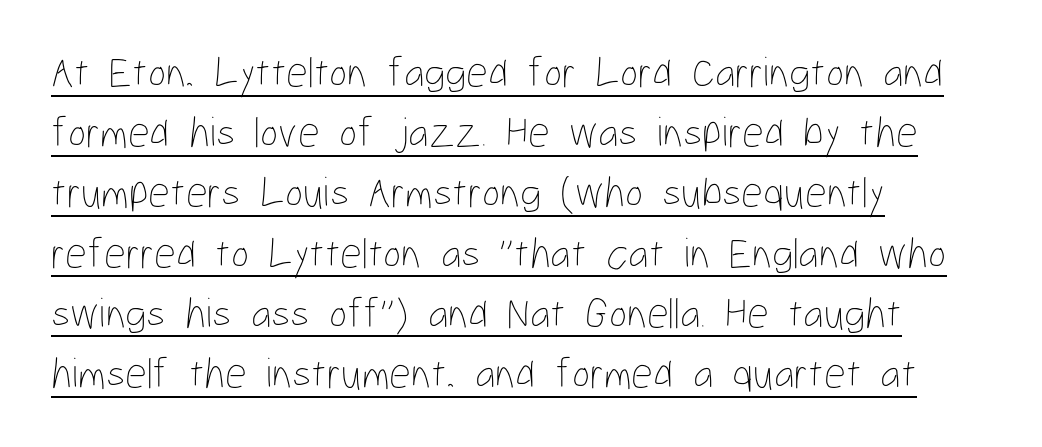
The image shows 43 px thin, condensed type, upright; set left-aligned, normal line spacing (1.4x), normal letter spacing, underlined; low stroke contrast and a medium x-height.
